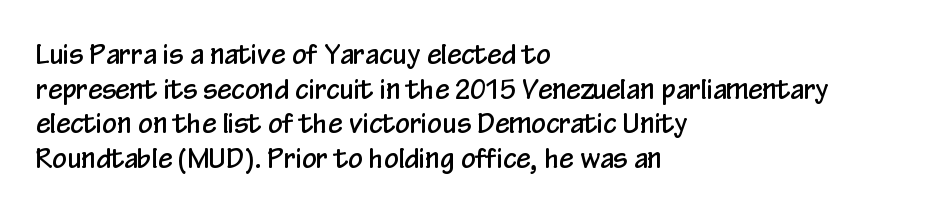
Reading down the block, your eye returns to a fixed left position each line. The line-height multiplier appears to be the usual default. Anything drawn beneath the words? Only blank space. Nope, not italic — everything's standing straight. No extra tracking has been applied to these lines.
